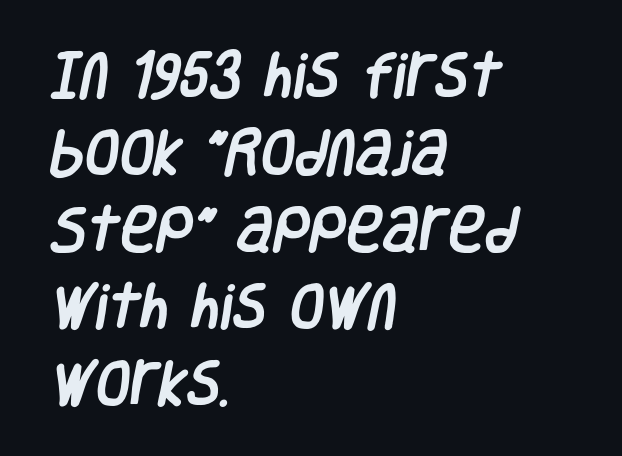
The image shows 50 px condensed sans-serif type; set left-aligned, normal line spacing (1.54x), normal letter spacing, not underlined; low stroke contrast and a large x-height.
